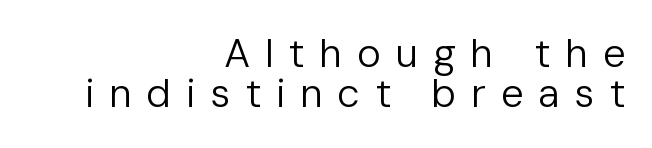
Q: Is the text bold? A: No.
Q: Is the text italic (slanted)? A: No, it is upright.
Q: Is the typeface a serif or a sans-serif typeface? A: Sans-serif.
Q: Is the text underlined? A: No.
Q: How is the paragraph aligned? A: Right-aligned.
Q: Is the spacing between letters normal or unusually wide? A: Unusually wide.
Q: Is the spacing between lines tight, normal or loose? A: Tight.
Q: Width (condensed, normal, or wide)? A: Normal.
Q: Stroke contrast? A: Low.
Q: x-height? A: Medium.
Q: Monospaced? A: No.
